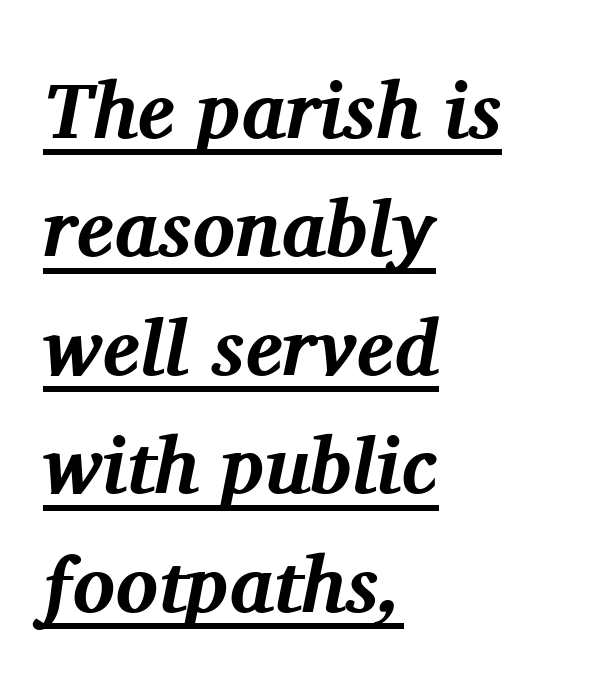
The image shows 79 px bold serif type, italic (leaning right); set left-aligned, normal line spacing (1.5x), normal letter spacing, underlined; medium stroke contrast and a medium x-height.
